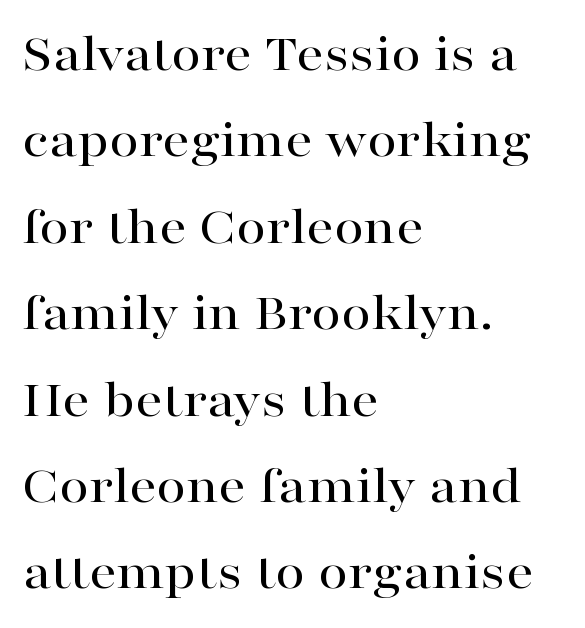
Q: Is the text italic (slanted)? A: No, it is upright.
Q: Is the typeface a serif or a sans-serif typeface? A: Serif.
Q: Is the text underlined? A: No.
Q: How is the paragraph aligned? A: Left-aligned.
Q: Is the spacing between letters normal or unusually wide? A: Normal.
Q: Is the spacing between lines tight, normal or loose? A: Normal.
Q: Width (condensed, normal, or wide)? A: Wide.
Q: Stroke contrast? A: High.
Q: x-height? A: Medium.
Q: Monospaced? A: No.
